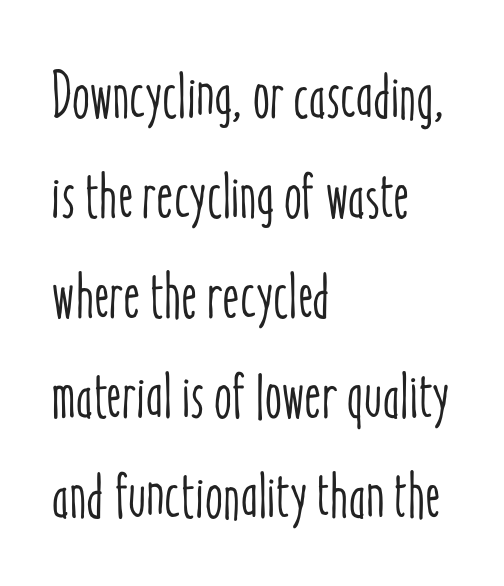
Left-aligned paragraph, ragged on the right. Words appear dense and cohesive because spacing is normal. Line spacing here is normal. The rendering uses natural spacing where letterforms have individual widths. Italic: no, the glyphs are upright roman. The strip under each line holds only bare page.
